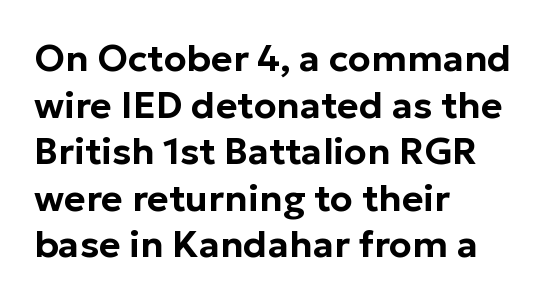
The image shows 37 px sans-serif type, upright; set left-aligned, normal line spacing (1.26x), normal letter spacing, not underlined; low stroke contrast and a medium x-height.
